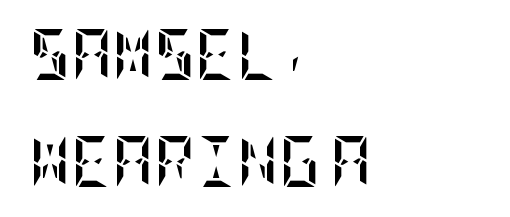
{"italic": "no", "bold": "yes", "weight": "semibold", "width": "condensed", "stroke_contrast": "low", "x_height": "large", "underline": "no", "align": "left", "line_spacing": "loose", "line_spacing_ratio": 2.1, "letter_spacing": "normal", "letter_spacing_em": 0.0, "glyph_px": 51}
